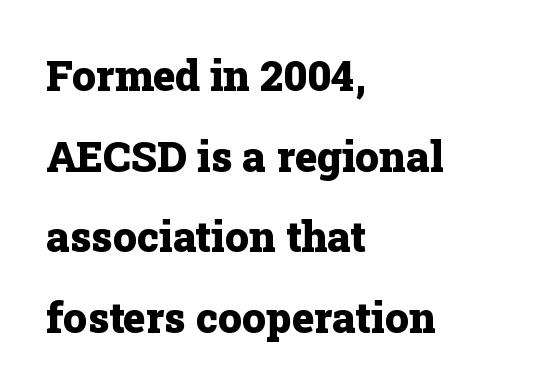
Bold? Absolutely — the strokes are thick and heavy. The ragged edge is on the right, which tells us the setting is flush left. Check where the strokes stop: tiny serifs finish them off. Check the space under the baseline: it is left empty. Baseline-to-baseline distance is far greater than the letter height.
